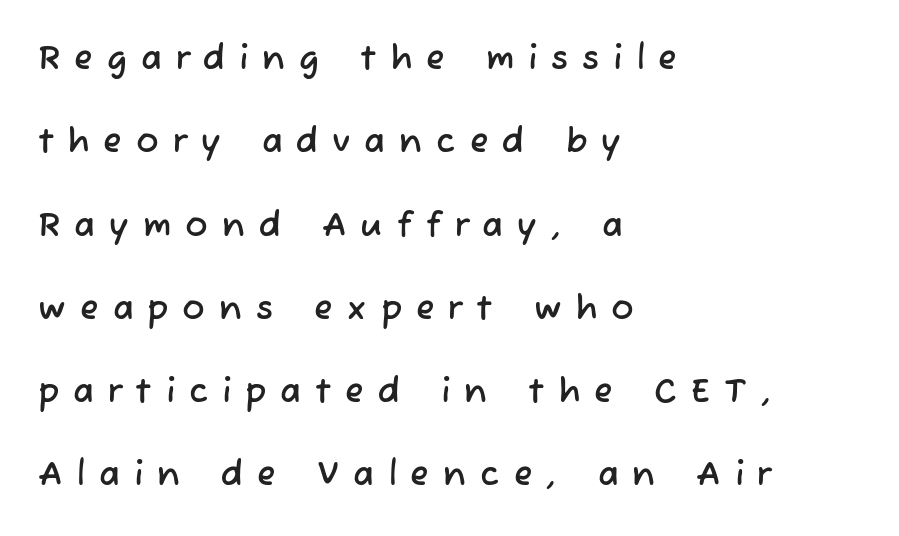
Q: Is the typeface a serif or a sans-serif typeface? A: Sans-serif.
Q: Is the text underlined? A: No.
Q: How is the paragraph aligned? A: Left-aligned.
Q: Is the spacing between letters normal or unusually wide? A: Unusually wide.
Q: Is the spacing between lines tight, normal or loose? A: Loose.
Q: Width (condensed, normal, or wide)? A: Normal.
Q: Stroke contrast? A: Low.
Q: x-height? A: Medium.
Q: Monospaced? A: No.
